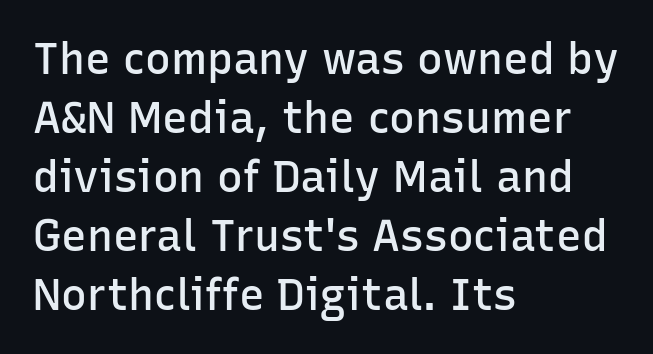
{"serif": "no", "italic": "no", "bold": "semi", "weight": "semibold", "width": "normal", "stroke_contrast": "low", "x_height": "medium", "monospaced": "no", "underline": "no", "align": "left", "line_spacing": "normal", "line_spacing_ratio": 1.37, "letter_spacing": "normal", "letter_spacing_em": 0.0, "glyph_px": 43}
